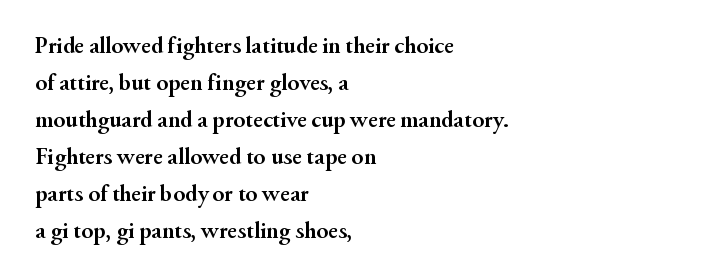
Q: Is the text bold? A: Yes.
Q: Is the text italic (slanted)? A: No, it is upright.
Q: Is the text underlined? A: No.
Q: How is the paragraph aligned? A: Left-aligned.
Q: Is the spacing between letters normal or unusually wide? A: Normal.
Q: Is the spacing between lines tight, normal or loose? A: Normal.
